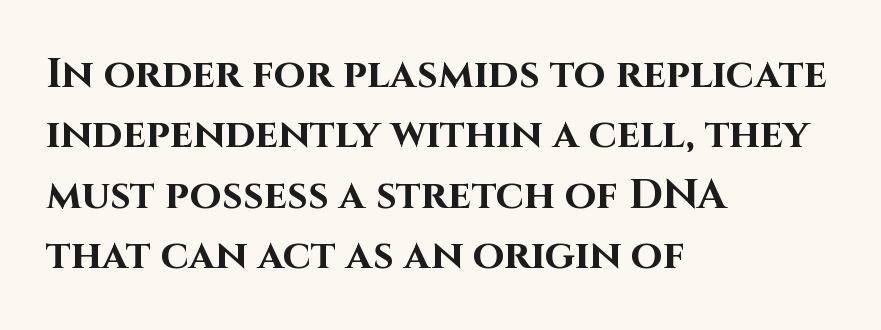
{"serif": "no", "italic": "no", "bold": "yes", "weight": "bold", "width": "normal", "stroke_contrast": "high", "x_height": "large", "monospaced": "no", "underline": "no", "align": "left", "line_spacing": "normal", "line_spacing_ratio": 1.47, "letter_spacing": "normal", "letter_spacing_em": 0.0, "glyph_px": 41}
